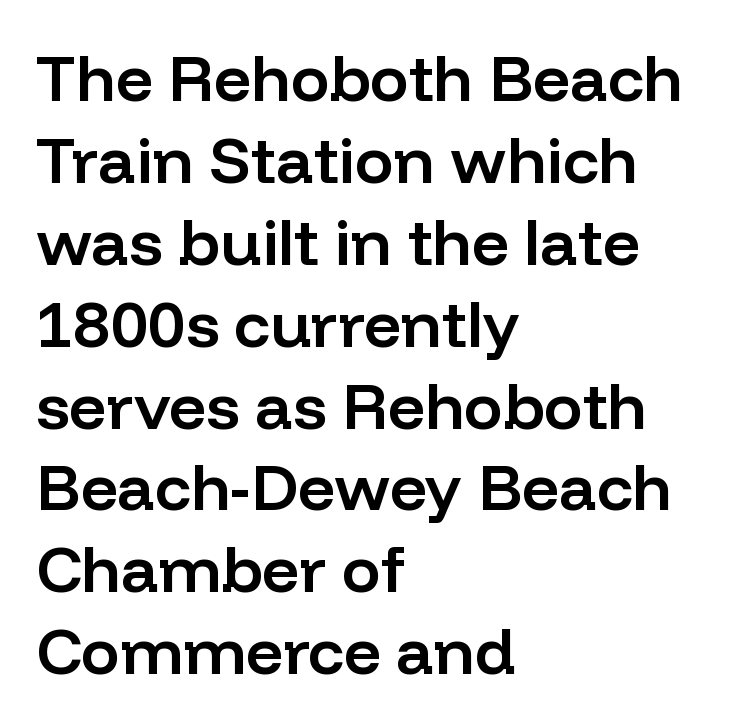
{"serif": "no", "italic": "no", "bold": "semi", "weight": "semibold", "width": "normal", "stroke_contrast": "low", "x_height": "medium", "monospaced": "no", "underline": "no", "align": "left", "line_spacing": "normal", "line_spacing_ratio": 1.26, "letter_spacing": "normal", "letter_spacing_em": 0.0, "glyph_px": 65}
